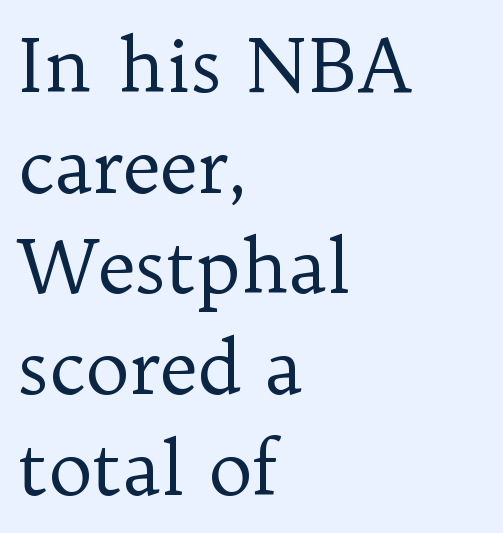
Proportional: the letters do not fall into vertical columns. Unbolded letterforms with no extra heft. Honestly, there is no underline to notice here at all. Nothing unusual about the tracking: characters are spaced as the font intends. This rendering uses left alignment, leaving the right contour irregular.
